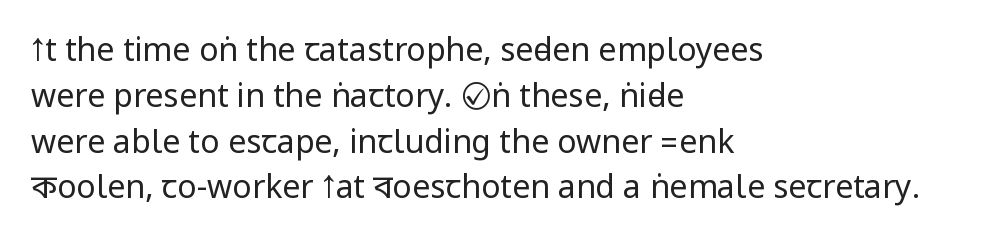
{"serif": "no", "italic": "no", "bold": "no", "weight": "regular", "width": "condensed", "stroke_contrast": "low", "underline": "no", "align": "left", "line_spacing": "normal", "line_spacing_ratio": 1.43, "letter_spacing": "normal", "letter_spacing_em": 0.0, "glyph_px": 32}
